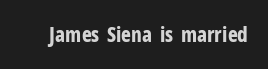
Q: Is the text bold? A: Yes.
Q: Is the text italic (slanted)? A: No, it is upright.
Q: Is the text underlined? A: No.
Q: Is the spacing between letters normal or unusually wide? A: Normal.
